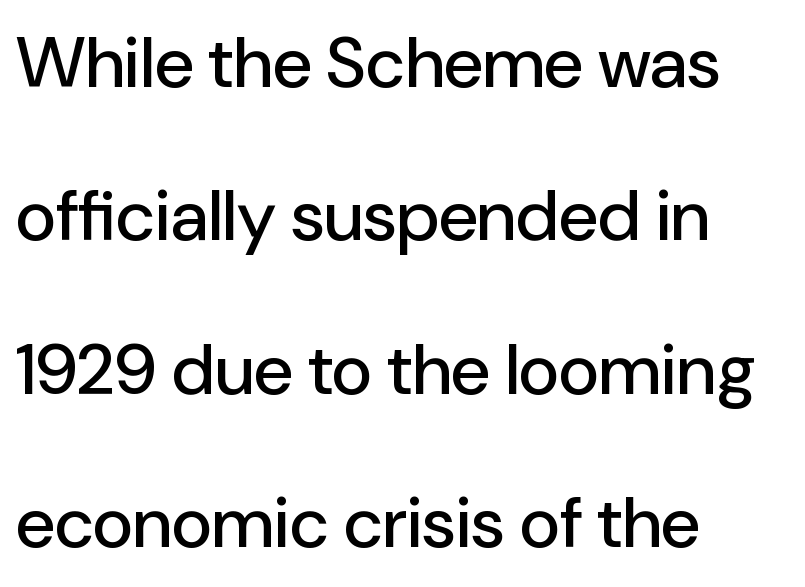
Q: Is the text italic (slanted)? A: No, it is upright.
Q: Is the typeface a serif or a sans-serif typeface? A: Sans-serif.
Q: Is the text underlined? A: No.
Q: How is the paragraph aligned? A: Left-aligned.
Q: Is the spacing between letters normal or unusually wide? A: Normal.
Q: Is the spacing between lines tight, normal or loose? A: Loose.
Q: Width (condensed, normal, or wide)? A: Normal.
Q: Stroke contrast? A: Low.
Q: x-height? A: Medium.
Q: Monospaced? A: No.
